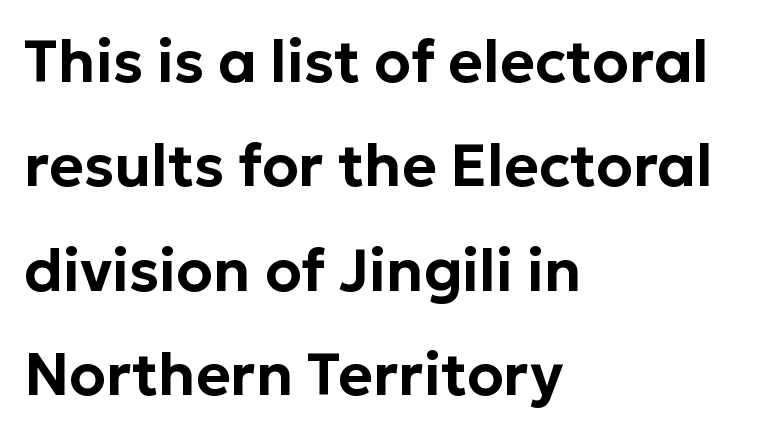
The image shows 59 px sans-serif type, upright; set left-aligned, line spacing 1.77x, normal letter spacing, not underlined; low stroke contrast and a medium x-height.
